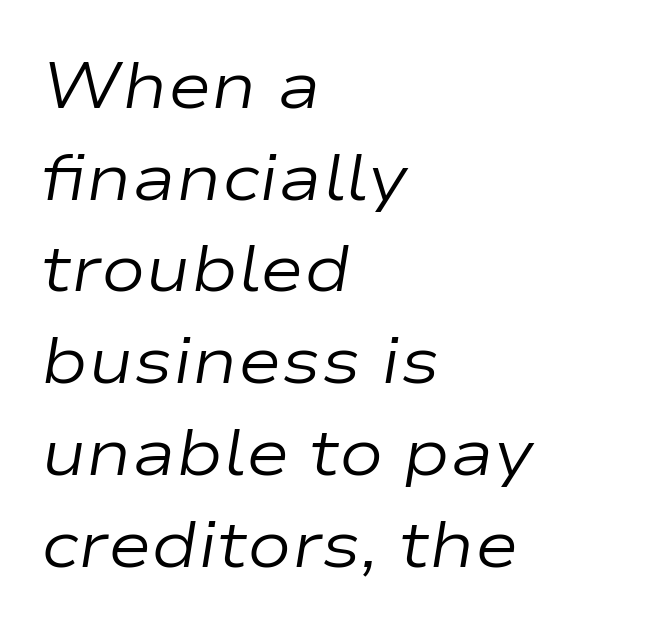
Q: Is the text bold? A: No.
Q: Is the text italic (slanted)? A: Yes, it leans right by about 9 degrees.
Q: Is the text underlined? A: No.
Q: How is the paragraph aligned? A: Left-aligned.
Q: Is the spacing between letters normal or unusually wide? A: Normal.
Q: Is the spacing between lines tight, normal or loose? A: Normal.
Q: Width (condensed, normal, or wide)? A: Wide.
Q: Stroke contrast? A: Low.
Q: x-height? A: Medium.
Q: Monospaced? A: No.
